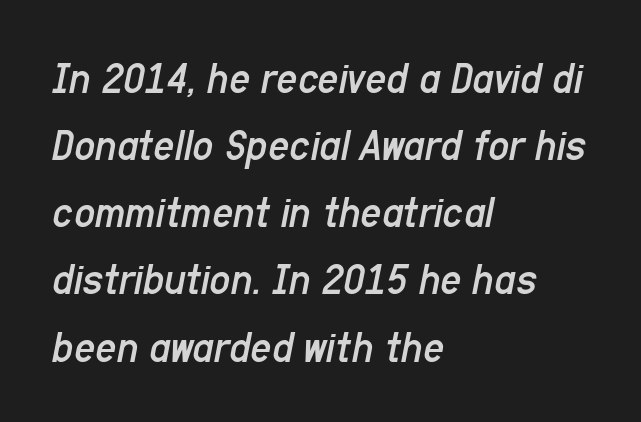
The passage shown is not underscored anywhere. Short and long lines alike share a common starting point at left. The rendering applies a slant to the glyphs. The space between consecutive lines is moderate. There is no visible air inserted between adjacent glyphs.
